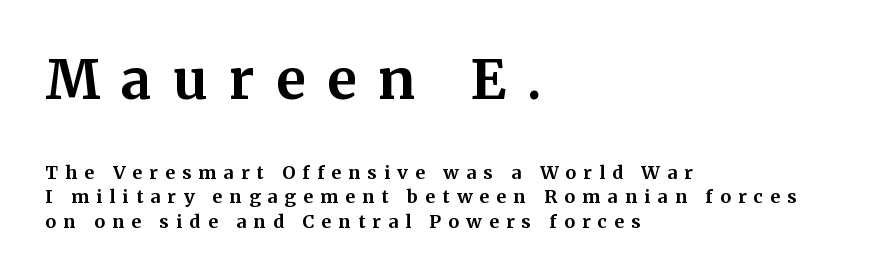
Q: Is the text bold? A: Yes.
Q: Is the text italic (slanted)? A: No, it is upright.
Q: Is the typeface a serif or a sans-serif typeface? A: Serif.
Q: Is the text underlined? A: No.
Q: How is the paragraph aligned? A: Left-aligned.
Q: Is the spacing between letters normal or unusually wide? A: Unusually wide.
Q: Is the spacing between lines tight, normal or loose? A: Normal.
Q: Which block of text is set in a larger size, the first (top) or the second (bottom)? A: The first (top) one.
Q: Width (condensed, normal, or wide)? A: Normal.
Q: Stroke contrast? A: Medium.
Q: x-height? A: Medium.
Q: Monospaced? A: No.
